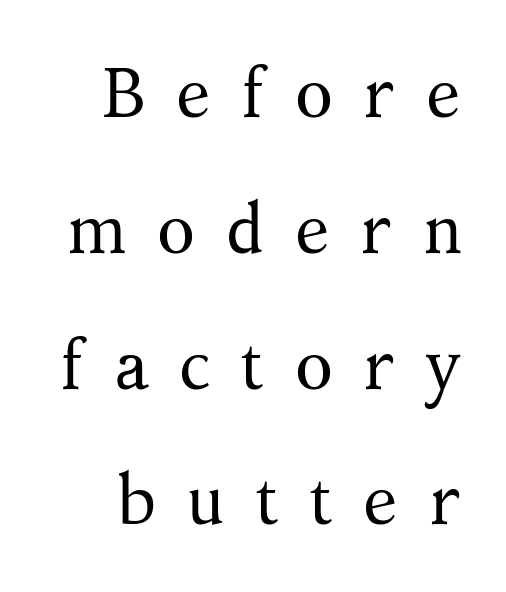
{"serif": "yes", "italic": "no", "bold": "no", "weight": "regular", "width": "normal", "stroke_contrast": "medium", "x_height": "medium", "monospaced": "no", "underline": "no", "line_spacing": "loose", "line_spacing_ratio": 1.94, "letter_spacing": "wide", "letter_spacing_em": 0.43, "glyph_px": 70}
